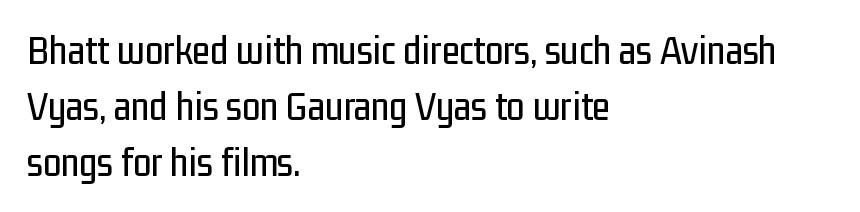
The image shows 41 px condensed sans-serif type, upright; set left-aligned, normal line spacing (1.36x), normal letter spacing, not underlined; low stroke contrast and a medium x-height.
